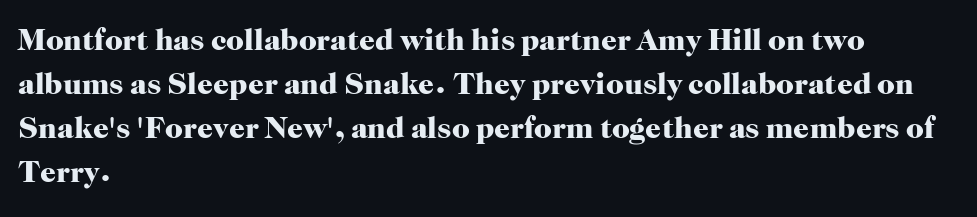
The image shows 31 px heavy serif type, upright; set left-aligned, normal line spacing (1.42x), normal letter spacing, not underlined; high stroke contrast and a medium x-height.
